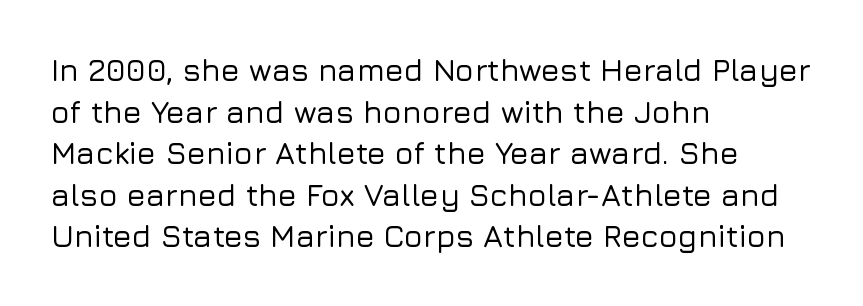
Q: Is the text italic (slanted)? A: No, it is upright.
Q: Is the typeface a serif or a sans-serif typeface? A: Sans-serif.
Q: Is the text underlined? A: No.
Q: How is the paragraph aligned? A: Left-aligned.
Q: Is the spacing between letters normal or unusually wide? A: Normal.
Q: Is the spacing between lines tight, normal or loose? A: Normal.
Q: Width (condensed, normal, or wide)? A: Normal.
Q: Stroke contrast? A: Low.
Q: x-height? A: Medium.
Q: Monospaced? A: No.
